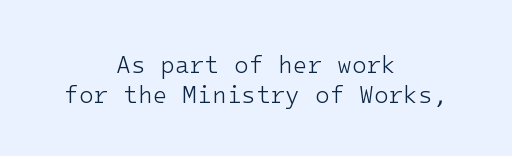
{"italic": "no", "bold": "no", "underline": "no", "align": "center", "line_spacing": "normal", "line_spacing_ratio": 1.25, "letter_spacing": "normal", "letter_spacing_em": 0.0, "glyph_px": 24}
